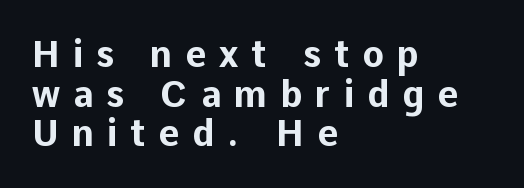
The tracking jumps out immediately: characters are airy and widely separated. Caption: bold face, heavy strokes. Regarding serifs, this sample does without them. Decoration check: the copy has no underline. The lines are packed closely together with very little leading. The typography opts for an upright posture over an oblique one.
